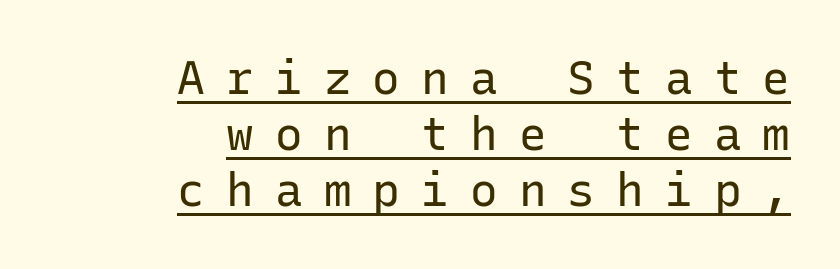
Someone cranked the tracking dial way up on this one. A rule runs beneath these lines of type. A student would call this right alignment; a typographer would say flush right, rag left. On a weight scale, this lands at 450 or below. Does the type have serifs? No, each stem ends abruptly.
